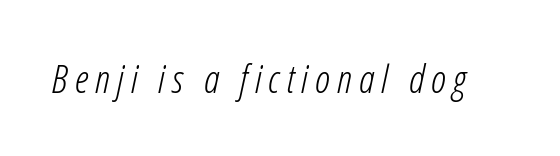
This sample has the flowing, uneven cadence of proportional lettering. Weight: not bold — regular or lighter. The specimen reads as italic at a glance. Type without underlining.
